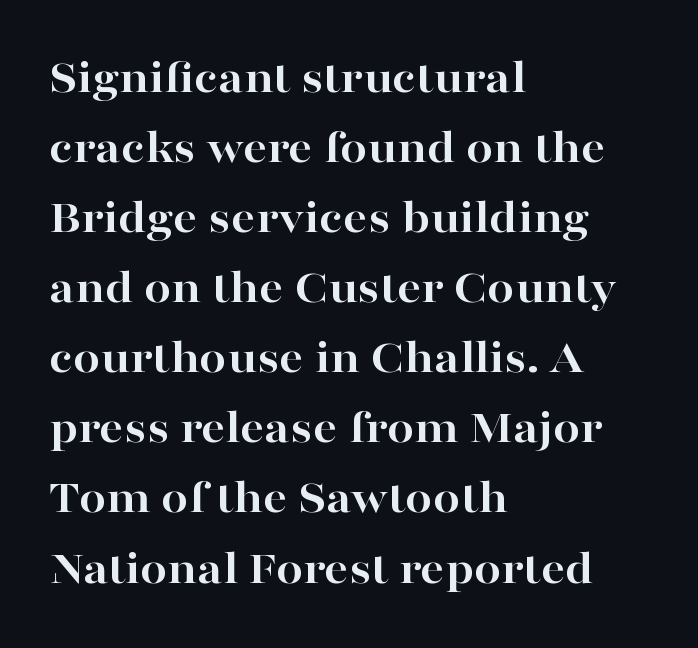
Q: Is the text bold? A: Yes.
Q: Is the text italic (slanted)? A: No, it is upright.
Q: Is the typeface a serif or a sans-serif typeface? A: Serif.
Q: Is the text underlined? A: No.
Q: How is the paragraph aligned? A: Left-aligned.
Q: Is the spacing between letters normal or unusually wide? A: Normal.
Q: Is the spacing between lines tight, normal or loose? A: Normal.
Q: Width (condensed, normal, or wide)? A: Wide.
Q: Stroke contrast? A: High.
Q: x-height? A: Medium.
Q: Monospaced? A: No.
